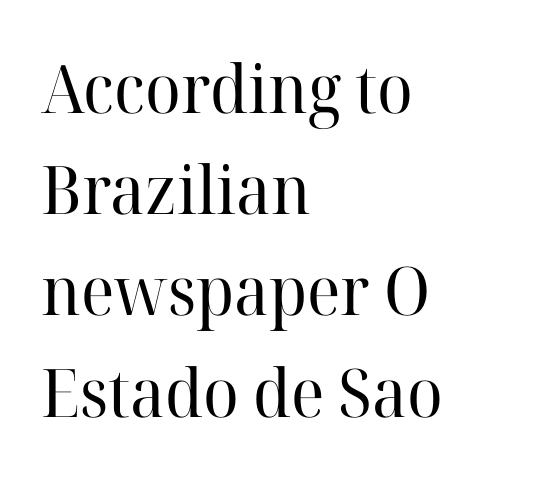
{"serif": "yes", "italic": "no", "bold": "no", "weight": "regular", "width": "normal", "stroke_contrast": "high", "x_height": "medium", "monospaced": "no", "underline": "no", "align": "left", "line_spacing": "normal", "line_spacing_ratio": 1.51, "letter_spacing": "normal", "letter_spacing_em": 0.0, "glyph_px": 67}
